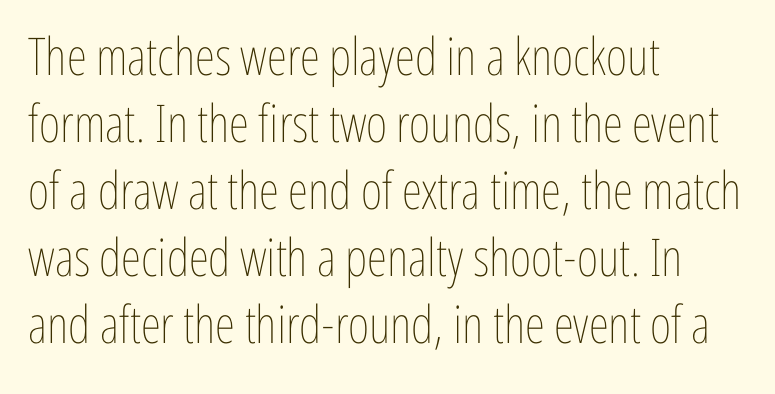
{"italic": "no", "bold": "no", "weight": "thin", "width": "condensed", "stroke_contrast": "low", "x_height": "medium", "monospaced": "no", "underline": "no", "align": "left", "line_spacing": "normal", "line_spacing_ratio": 1.29, "letter_spacing": "normal", "letter_spacing_em": 0.0, "glyph_px": 52}
